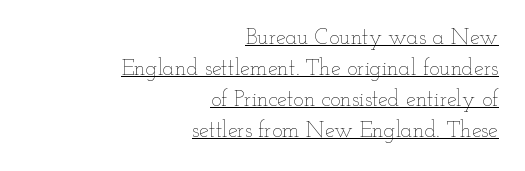
The image shows 22 px text type, upright; set right-aligned, normal line spacing (1.41x), normal letter spacing, underlined.
